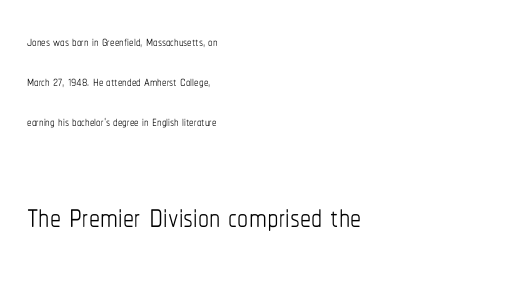
Q: Is the text bold? A: No.
Q: Is the text italic (slanted)? A: No, it is upright.
Q: Is the text underlined? A: No.
Q: How is the paragraph aligned? A: Left-aligned.
Q: Is the spacing between letters normal or unusually wide? A: Normal.
Q: Is the spacing between lines tight, normal or loose? A: Loose.
Q: Which block of text is set in a larger size, the first (top) or the second (bottom)? A: The second (bottom) one.
Q: Width (condensed, normal, or wide)? A: Condensed.
Q: Stroke contrast? A: Low.
Q: x-height? A: Medium.
Q: Monospaced? A: No.
